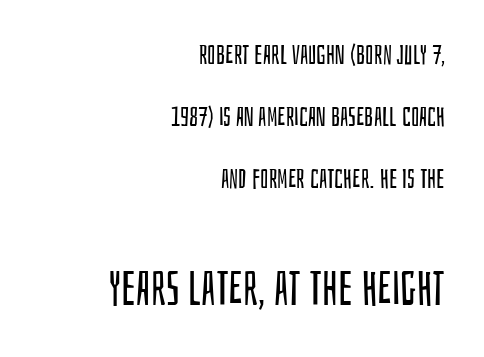
{"serif": "no", "italic": "no", "bold": "no", "weight": "regular", "width": "condensed", "stroke_contrast": "low", "x_height": "large", "monospaced": "no", "underline": "no", "align": "right", "line_spacing": "loose", "line_spacing_ratio": 2.29, "letter_spacing": "normal", "letter_spacing_em": 0.0, "larger_block": "second", "size_ratio": 1.74, "glyph_px": 47}
